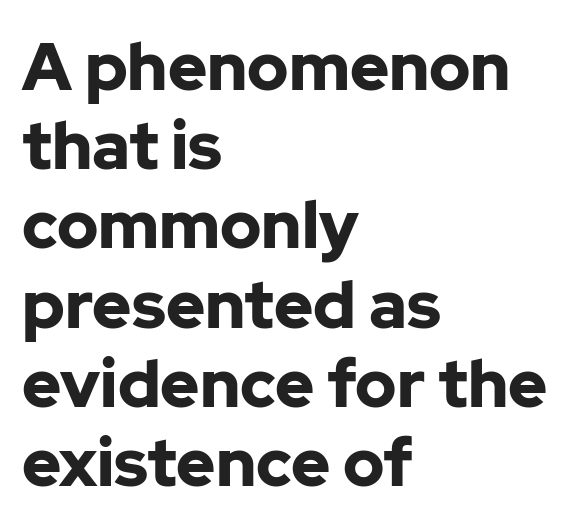
{"serif": "no", "italic": "no", "bold": "yes", "weight": "bold", "width": "normal", "stroke_contrast": "low", "x_height": "medium", "monospaced": "no", "underline": "no", "align": "left", "line_spacing_ratio": 1.2, "letter_spacing": "normal", "letter_spacing_em": 0.0, "glyph_px": 66}
